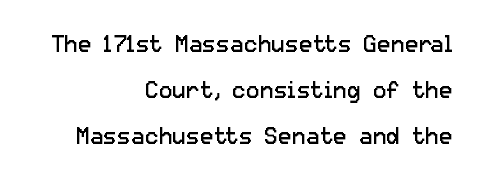
The image shows 23 px text type, upright; set right-aligned, loose line spacing (1.99x), normal letter spacing, not underlined.
